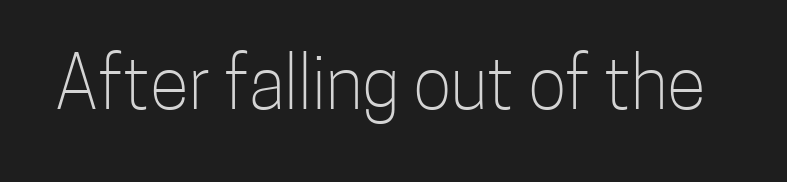
Q: Is the text bold? A: No.
Q: Is the text italic (slanted)? A: No, it is upright.
Q: Is the typeface a serif or a sans-serif typeface? A: Sans-serif.
Q: Is the text underlined? A: No.
Q: Is the spacing between letters normal or unusually wide? A: Normal.
Q: Width (condensed, normal, or wide)? A: Condensed.
Q: Stroke contrast? A: Low.
Q: x-height? A: Medium.
Q: Monospaced? A: No.
